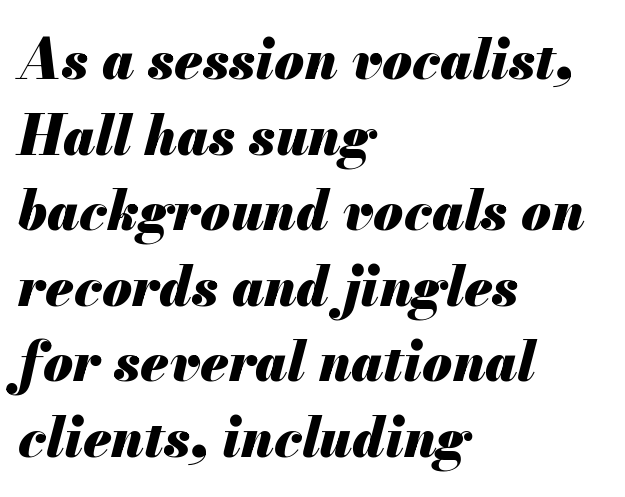
Every row of glyphs begins at an identical x-position on the left. Observe the ordinary spacing: letters are neighbours, not strangers. This rendering features lettering with no underline. You can tell it's italic because the verticals aren't actually vertical. The strokes are fattened all the way to bold.
